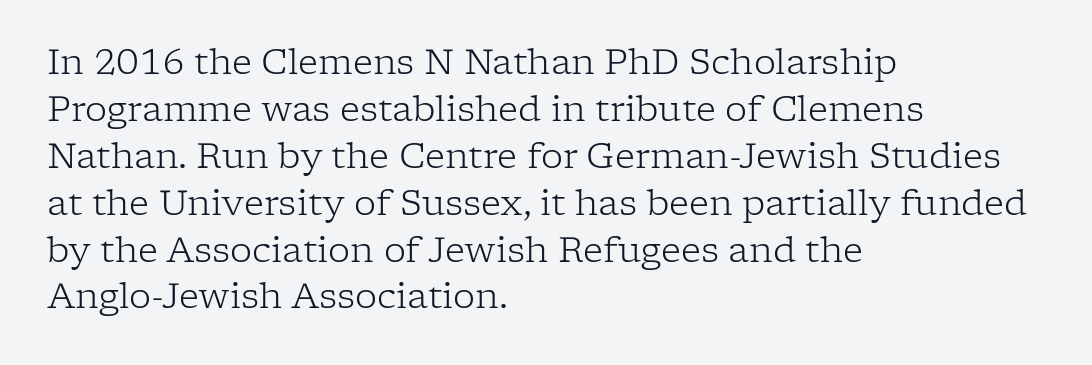
Q: Is the text bold? A: No.
Q: Is the text italic (slanted)? A: No, it is upright.
Q: Is the typeface a serif or a sans-serif typeface? A: Serif.
Q: Is the text underlined? A: No.
Q: How is the paragraph aligned? A: Left-aligned.
Q: Is the spacing between letters normal or unusually wide? A: Normal.
Q: Is the spacing between lines tight, normal or loose? A: Normal.
Q: Width (condensed, normal, or wide)? A: Normal.
Q: Stroke contrast? A: Low.
Q: x-height? A: Medium.
Q: Monospaced? A: No.
